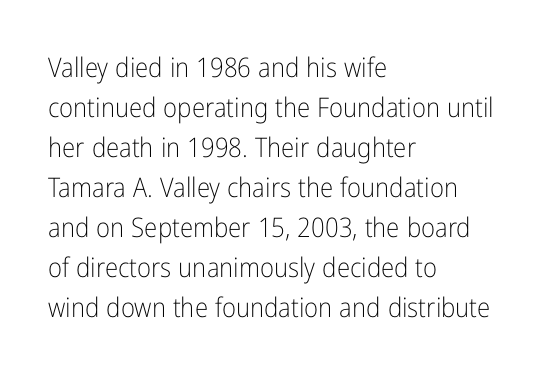
The image shows 27 px text type, upright; set left-aligned, normal line spacing (1.48x), normal letter spacing, not underlined.
